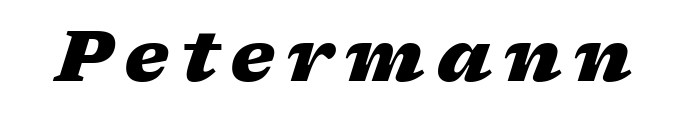
{"italic": "yes", "lean": "right", "slant_degrees": 17, "bold": "yes", "weight": "heavy", "width": "wide", "stroke_contrast": "low", "x_height": "medium", "monospaced": "no", "underline": "no", "glyph_px": 71}
